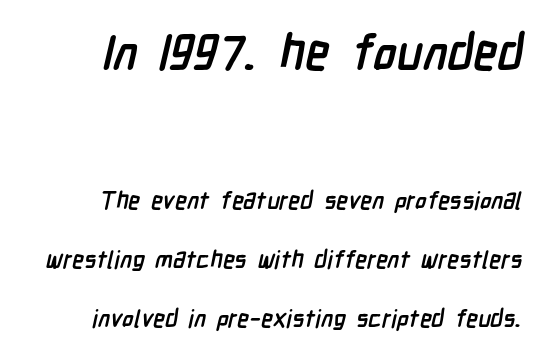
{"serif": "no", "bold": "yes", "weight": "semibold", "width": "condensed", "stroke_contrast": "low", "x_height": "medium", "monospaced": "no", "underline": "no", "line_spacing": "loose", "line_spacing_ratio": 2.46, "letter_spacing": "normal", "letter_spacing_em": 0.0, "larger_block": "first", "size_ratio": 2.04, "glyph_px": 49}
